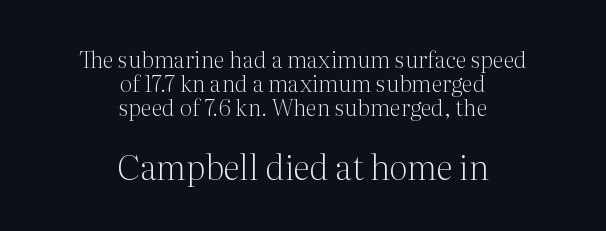
{"serif": "yes", "italic": "no", "bold": "no", "weight": "light", "width": "normal", "stroke_contrast": "medium", "x_height": "medium", "monospaced": "no", "underline": "no", "align": "center", "line_spacing": "tight", "line_spacing_ratio": 1.04, "letter_spacing": "normal", "letter_spacing_em": 0.0, "larger_block": "second", "size_ratio": 1.48, "glyph_px": 34}
